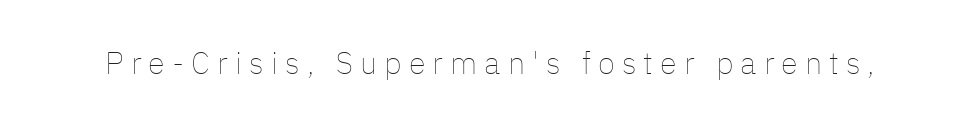
Q: Is the text bold? A: No.
Q: Is the text italic (slanted)? A: No, it is upright.
Q: Is the text underlined? A: No.
Q: Is the spacing between letters normal or unusually wide? A: Unusually wide.
Q: Width (condensed, normal, or wide)? A: Normal.
Q: Stroke contrast? A: Low.
Q: x-height? A: Medium.
Q: Monospaced? A: No.
